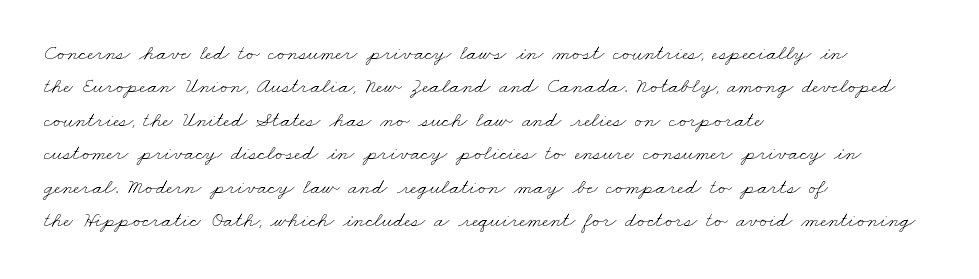
The image shows 22 px text type; set left-aligned, normal line spacing (1.52x), normal letter spacing, not underlined.
